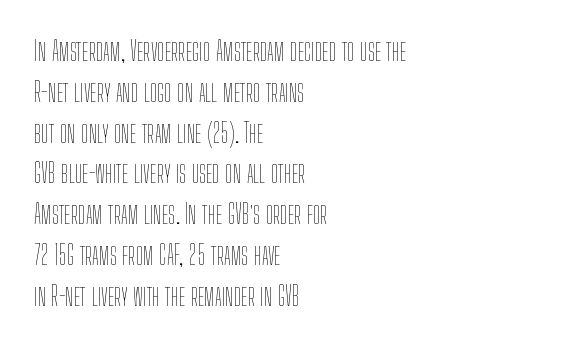
The passage shown stacks its lines at a standard gap. Plain, unruled lines of type. Summary of weight: not heavy and not bold. The rendering keeps characters at their native spacing. Notice how the stems are strictly vertical — no italics here.
